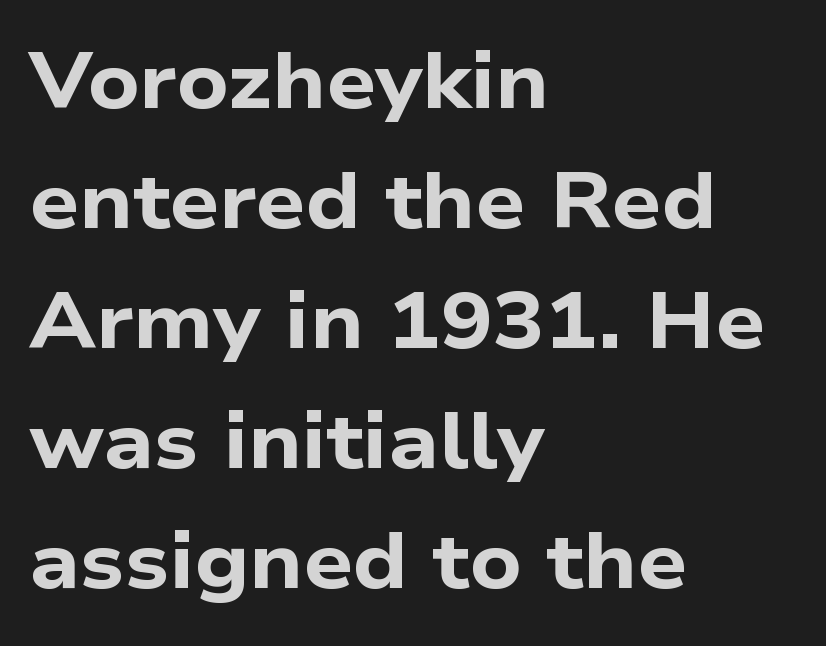
Q: Is the text bold? A: Yes.
Q: Is the typeface a serif or a sans-serif typeface? A: Sans-serif.
Q: Is the text underlined? A: No.
Q: How is the paragraph aligned? A: Left-aligned.
Q: Is the spacing between letters normal or unusually wide? A: Normal.
Q: Is the spacing between lines tight, normal or loose? A: Normal.
Q: Width (condensed, normal, or wide)? A: Wide.
Q: Stroke contrast? A: Low.
Q: x-height? A: Medium.
Q: Monospaced? A: No.
